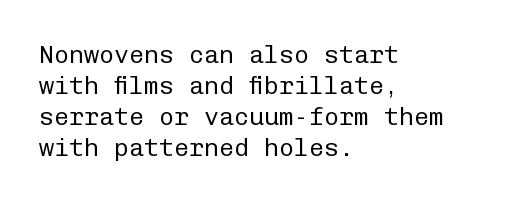
The image shows 25 px text type, upright; set left-aligned, line spacing 1.24x, normal letter spacing, not underlined.
